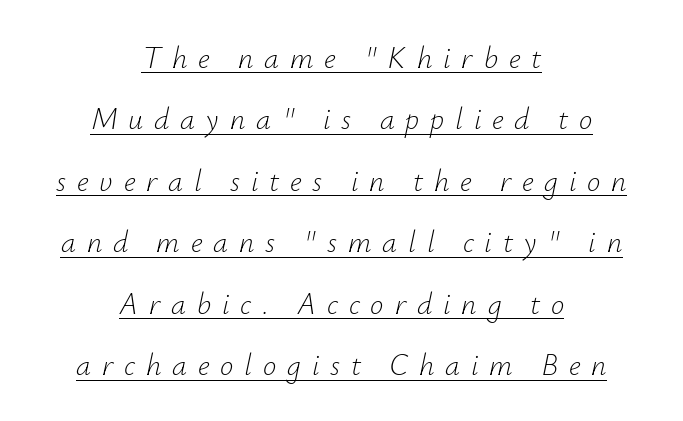
Q: Is the text bold? A: No.
Q: Is the text italic (slanted)? A: Yes, it leans right by about 12 degrees.
Q: Is the text underlined? A: Yes.
Q: How is the paragraph aligned? A: Centered.
Q: Is the spacing between letters normal or unusually wide? A: Unusually wide.
Q: Is the spacing between lines tight, normal or loose? A: Loose.
Q: Width (condensed, normal, or wide)? A: Normal.
Q: Stroke contrast? A: Low.
Q: x-height? A: Small.
Q: Monospaced? A: No.
